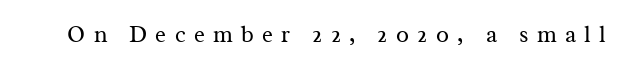
The image shows 23 px text type, upright; set unusually wide letter spacing (+0.36 em), not underlined.
